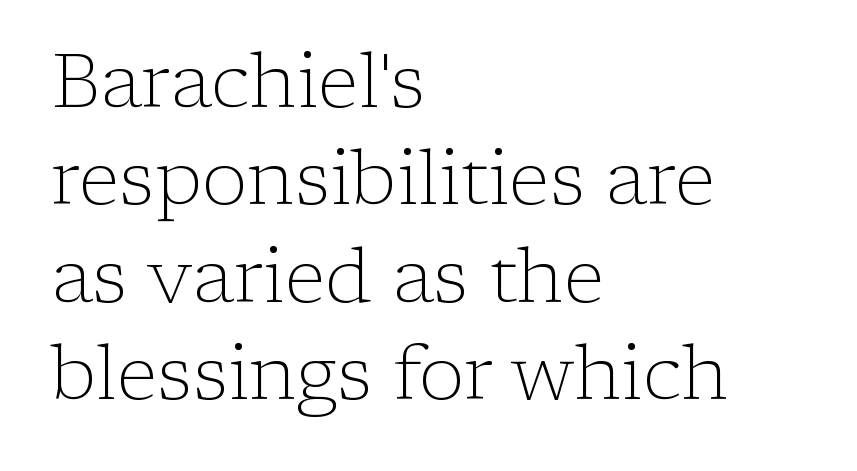
The passage shown has conventional tracking throughout. Are there feet on the stems? There are — it's a serif. Stems and bowls with no extra thickness — not bold. Varying glyph widths throughout — classic text-font behaviour. The setting favours the left margin, as ordinary paragraphs usually do.
